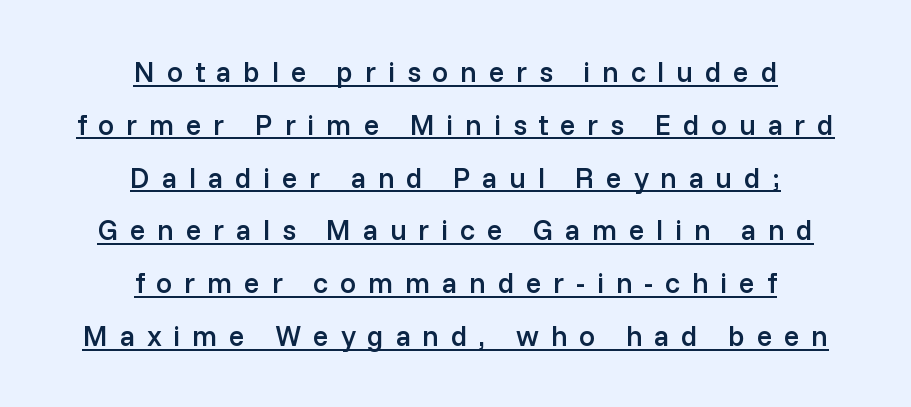
Reading down the block, each line starts at a different indent, mirrored at its end. The glyphs in this specimen are sans serif. Spacing between characters has been opened up far beyond the box default. The sample's only ornament is a line tracing under the words.
